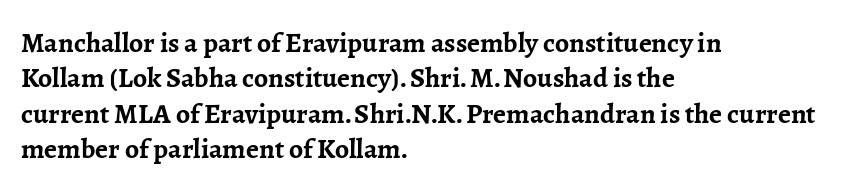
The image shows 28 px semibold serif type, upright; set left-aligned, normal line spacing (1.26x), normal letter spacing, not underlined; low stroke contrast and a medium x-height.
